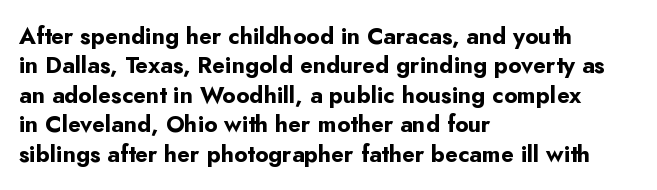
The image shows 23 px bold type, upright; set left-aligned, normal line spacing (1.28x), normal letter spacing, not underlined.
